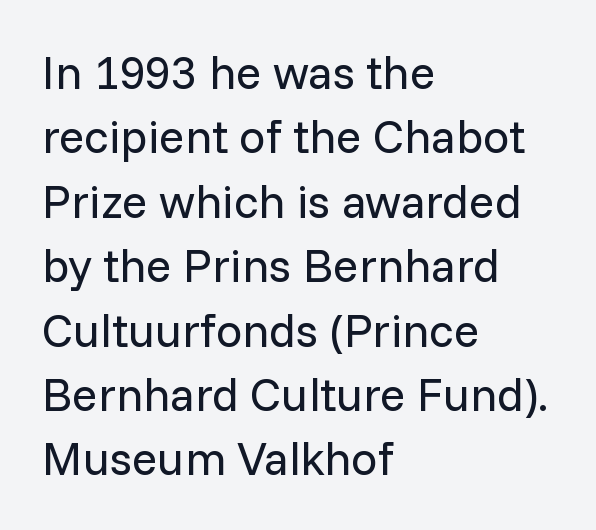
{"serif": "no", "italic": "no", "bold": "no", "weight": "regular", "width": "normal", "stroke_contrast": "low", "x_height": "medium", "monospaced": "no", "underline": "no", "align": "left", "line_spacing": "normal", "line_spacing_ratio": 1.37, "letter_spacing": "normal", "letter_spacing_em": 0.0, "glyph_px": 47}
